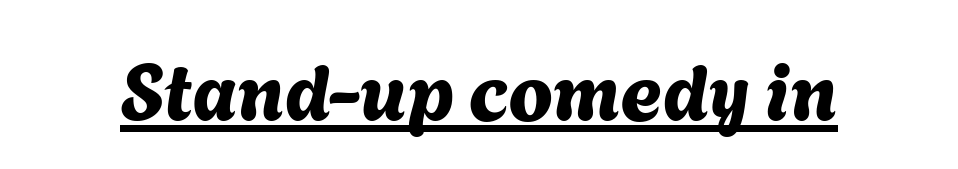
Underlining? Definitely there. These lines are composed in type without serifs. Spacing verdict: proportional, widths tailored to each character. Here the glyphs are tracked normally, forming tight word shapes.
